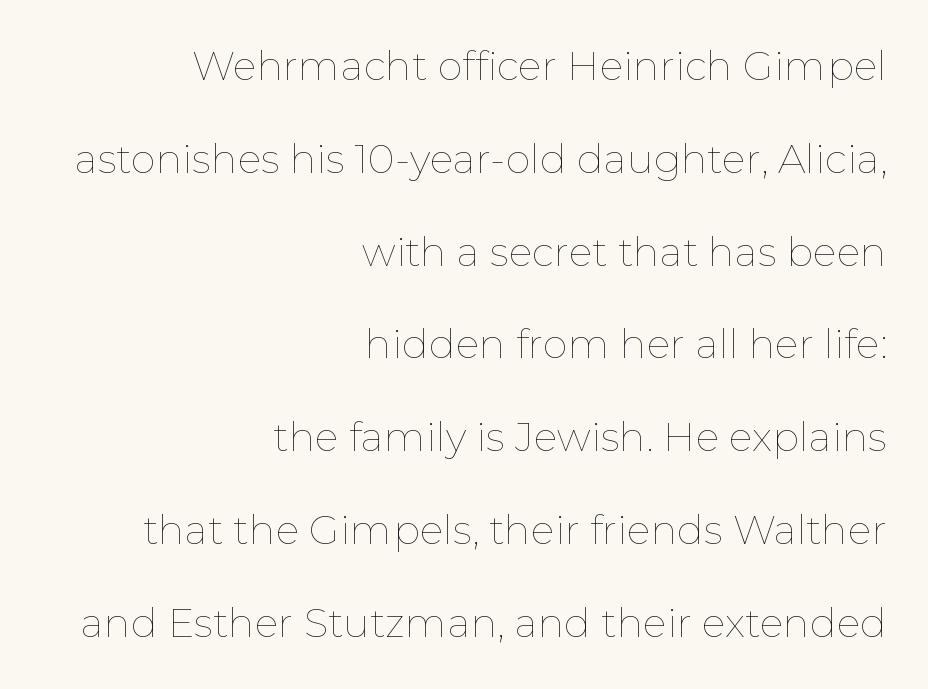
{"italic": "no", "bold": "no", "weight": "thin", "width": "normal", "stroke_contrast": "low", "x_height": "medium", "monospaced": "no", "underline": "no", "align": "right", "line_spacing": "loose", "line_spacing_ratio": 2.32, "letter_spacing": "normal", "letter_spacing_em": 0.0, "glyph_px": 40}
